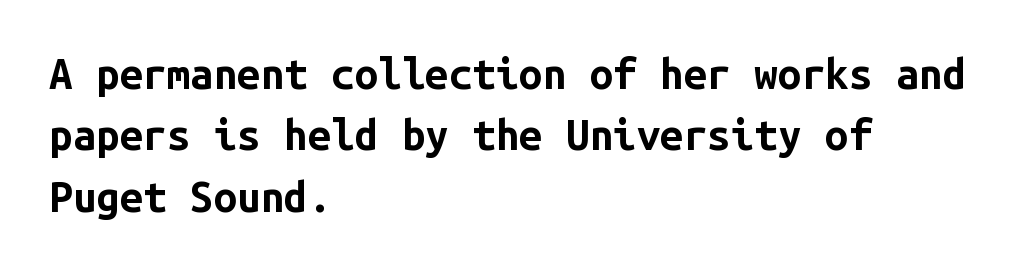
{"serif": "no", "italic": "no", "bold": "yes", "weight": "bold", "width": "normal", "stroke_contrast": "low", "x_height": "medium", "monospaced": "yes", "underline": "no", "align": "left", "line_spacing": "normal", "line_spacing_ratio": 1.46, "letter_spacing": "normal", "letter_spacing_em": 0.0, "glyph_px": 42}
